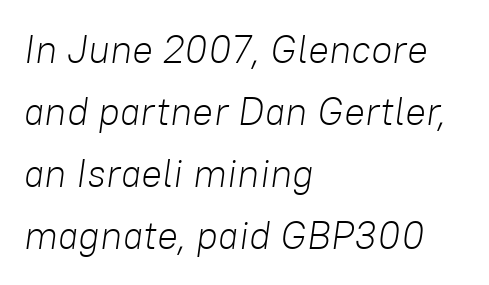
Q: Is the text bold? A: No.
Q: Is the text italic (slanted)? A: Yes, it leans right by about 8 degrees.
Q: Is the text underlined? A: No.
Q: How is the paragraph aligned? A: Left-aligned.
Q: Is the spacing between letters normal or unusually wide? A: Normal.
Q: Is the spacing between lines tight, normal or loose? A: Normal.
Q: Width (condensed, normal, or wide)? A: Normal.
Q: Stroke contrast? A: Low.
Q: x-height? A: Medium.
Q: Monospaced? A: No.
